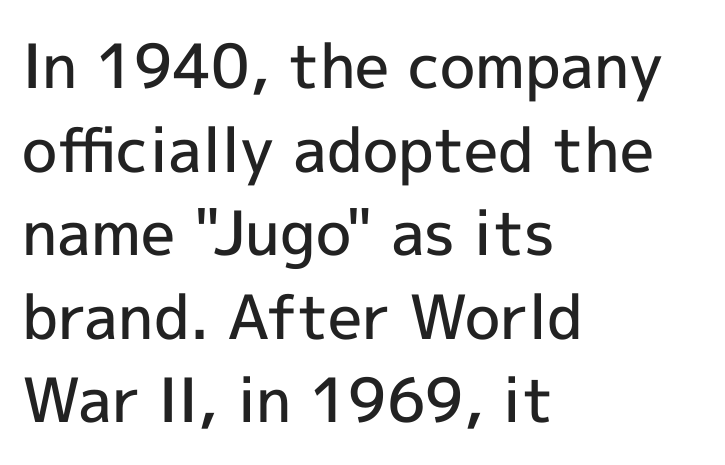
{"serif": "no", "italic": "no", "bold": "semi", "weight": "semibold", "width": "normal", "x_height": "medium", "monospaced": "no", "underline": "no", "align": "left", "line_spacing": "normal", "line_spacing_ratio": 1.37, "letter_spacing": "normal", "letter_spacing_em": 0.0, "glyph_px": 61}
